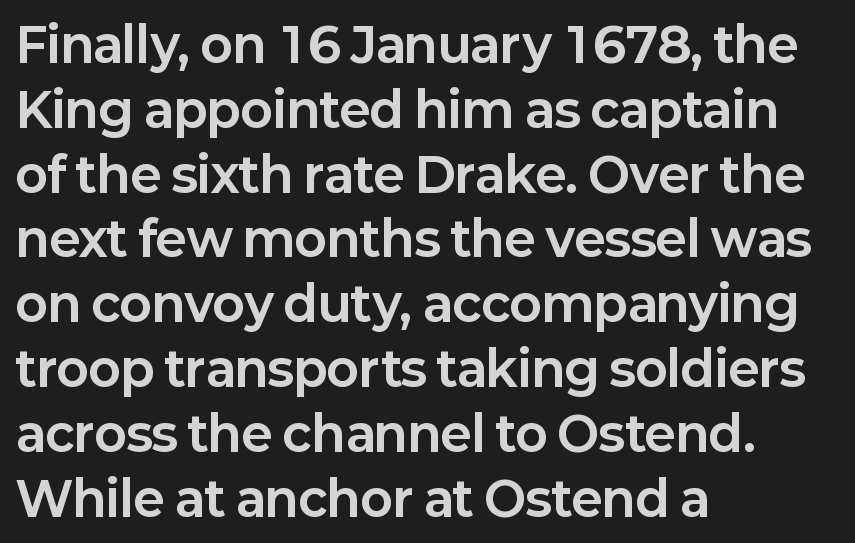
{"serif": "no", "italic": "no", "bold": "yes", "weight": "bold", "width": "normal", "stroke_contrast": "low", "x_height": "medium", "monospaced": "no", "underline": "no", "align": "left", "line_spacing": "normal", "line_spacing_ratio": 1.35, "letter_spacing": "normal", "letter_spacing_em": 0.0, "glyph_px": 48}
